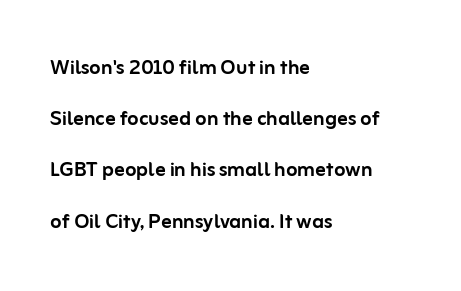
Q: Is the text italic (slanted)? A: No, it is upright.
Q: Is the text underlined? A: No.
Q: How is the paragraph aligned? A: Left-aligned.
Q: Is the spacing between letters normal or unusually wide? A: Normal.
Q: Is the spacing between lines tight, normal or loose? A: Loose.
